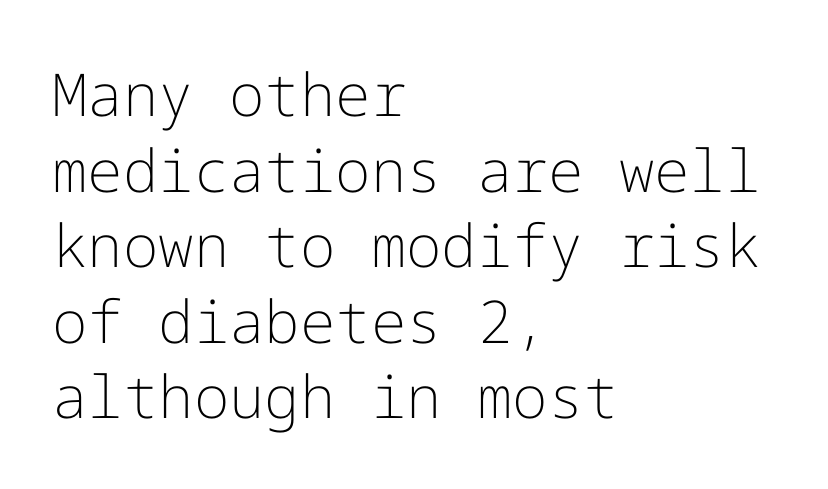
{"serif": "no", "italic": "no", "bold": "no", "weight": "light", "width": "normal", "stroke_contrast": "low", "x_height": "medium", "underline": "no", "align": "left", "line_spacing": "normal", "line_spacing_ratio": 1.28, "letter_spacing": "normal", "letter_spacing_em": 0.0, "glyph_px": 59}
